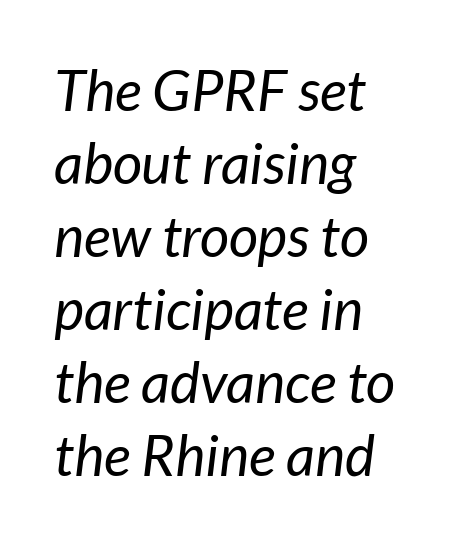
Q: Is the text bold? A: No.
Q: Is the text italic (slanted)? A: Yes, it leans right by about 7 degrees.
Q: Is the text underlined? A: No.
Q: How is the paragraph aligned? A: Left-aligned.
Q: Is the spacing between letters normal or unusually wide? A: Normal.
Q: Is the spacing between lines tight, normal or loose? A: Normal.
Q: Width (condensed, normal, or wide)? A: Normal.
Q: Stroke contrast? A: Low.
Q: x-height? A: Medium.
Q: Monospaced? A: No.
